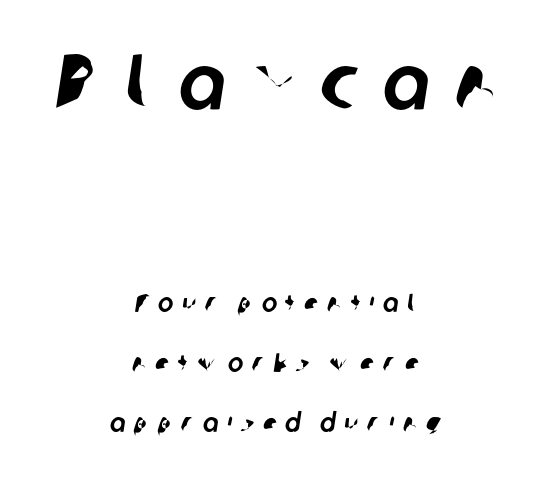
Q: Is the typeface a serif or a sans-serif typeface? A: Sans-serif.
Q: Is the text underlined? A: No.
Q: How is the paragraph aligned? A: Centered.
Q: Is the spacing between letters normal or unusually wide? A: Unusually wide.
Q: Is the spacing between lines tight, normal or loose? A: Loose.
Q: Which block of text is set in a larger size, the first (top) or the second (bottom)? A: The first (top) one.
Q: Width (condensed, normal, or wide)? A: Normal.
Q: Stroke contrast? A: Low.
Q: x-height? A: Medium.
Q: Monospaced? A: No.
